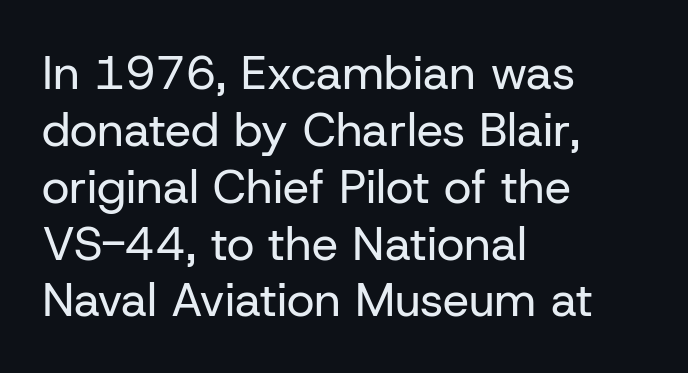
Q: Is the text bold? A: No.
Q: Is the text italic (slanted)? A: No, it is upright.
Q: Is the typeface a serif or a sans-serif typeface? A: Sans-serif.
Q: Is the text underlined? A: No.
Q: How is the paragraph aligned? A: Left-aligned.
Q: Is the spacing between letters normal or unusually wide? A: Normal.
Q: Width (condensed, normal, or wide)? A: Normal.
Q: Stroke contrast? A: Low.
Q: x-height? A: Medium.
Q: Monospaced? A: No.
